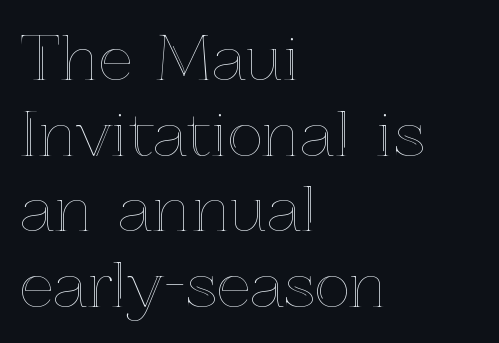
The image shows 60 px text type, upright; set left-aligned, normal line spacing (1.26x), normal letter spacing, not underlined; a medium x-height.
